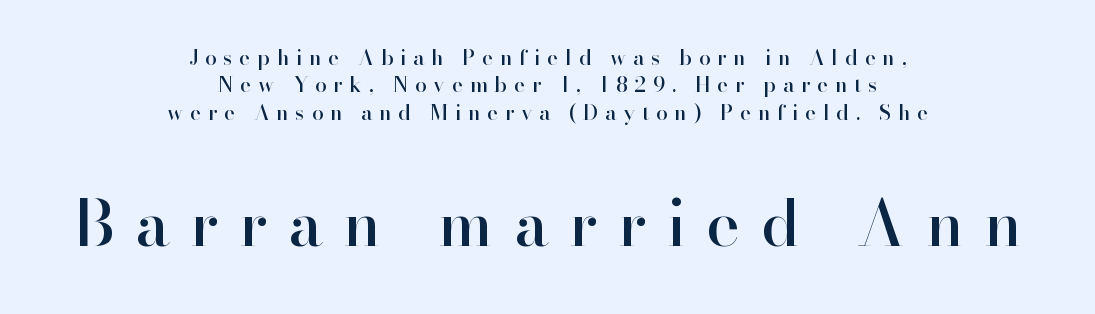
{"serif": "yes", "italic": "no", "width": "normal", "stroke_contrast": "high", "x_height": "small", "monospaced": "no", "underline": "no", "align": "center", "line_spacing": "normal", "line_spacing_ratio": 1.3, "letter_spacing": "wide", "letter_spacing_em": 0.32, "larger_block": "second", "size_ratio": 3.05, "glyph_px": 64}
